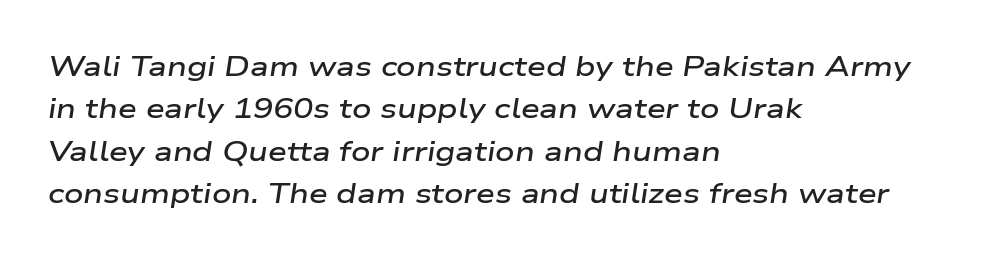
The image shows 27 px text type, italic (leaning right); set left-aligned, normal line spacing (1.57x), normal letter spacing, not underlined.
